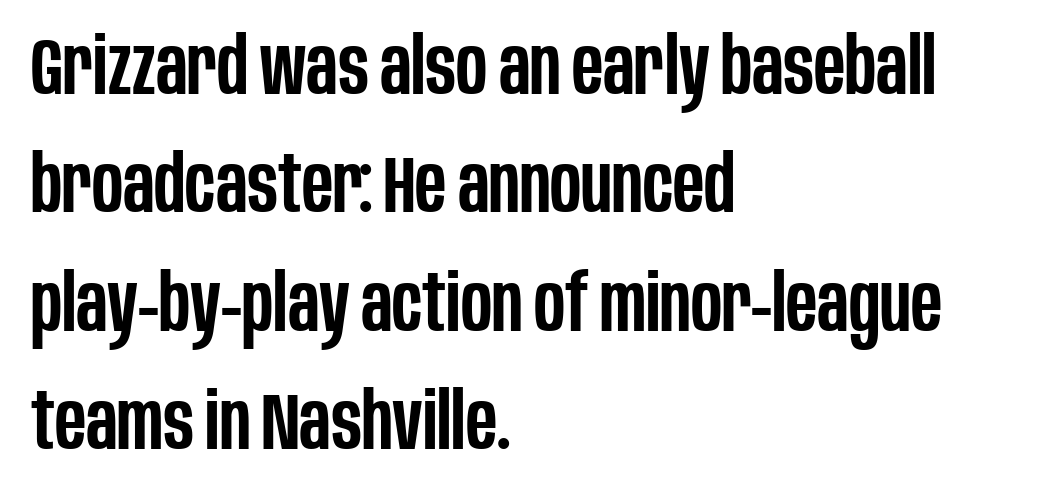
The image shows 79 px semibold, condensed sans-serif type, upright; set left-aligned, normal line spacing (1.5x), normal letter spacing, not underlined; low stroke contrast and a large x-height.
